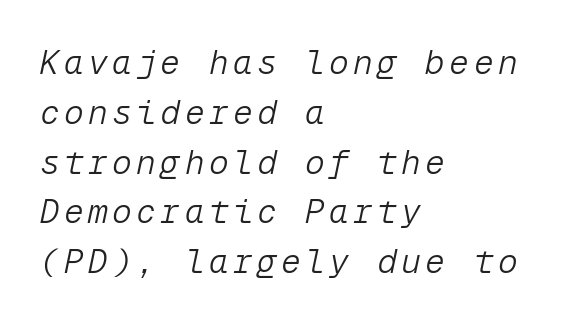
This sample has the even, mechanical cadence of fixed-width lettering. Letters rest on an invisible, unmarked baseline. Stem width sits at or under what a default text font uses. Horizontal bands of white between lines are of average thickness.
